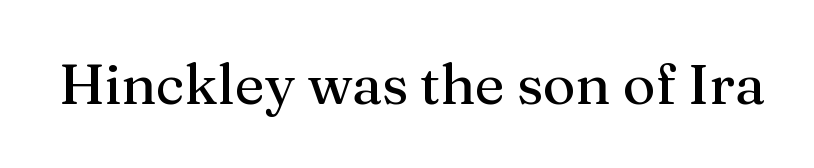
Q: Is the text italic (slanted)? A: No, it is upright.
Q: Is the typeface a serif or a sans-serif typeface? A: Serif.
Q: Is the text underlined? A: No.
Q: Is the spacing between letters normal or unusually wide? A: Normal.
Q: Width (condensed, normal, or wide)? A: Normal.
Q: Stroke contrast? A: Medium.
Q: x-height? A: Medium.
Q: Monospaced? A: No.
